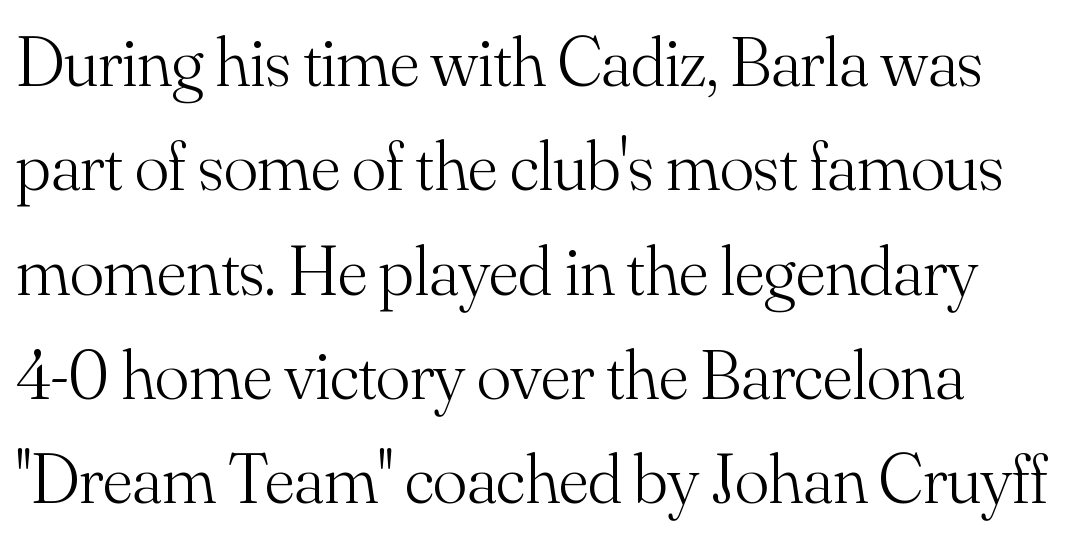
Q: Is the text bold? A: No.
Q: Is the text italic (slanted)? A: No, it is upright.
Q: Is the typeface a serif or a sans-serif typeface? A: Serif.
Q: Is the text underlined? A: No.
Q: Is the spacing between letters normal or unusually wide? A: Normal.
Q: Is the spacing between lines tight, normal or loose? A: Normal.
Q: Width (condensed, normal, or wide)? A: Normal.
Q: Stroke contrast? A: Medium.
Q: x-height? A: Small.
Q: Monospaced? A: No.
